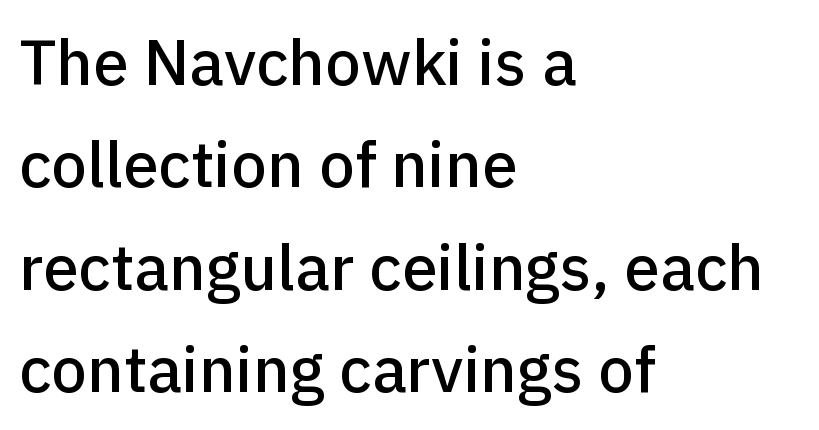
Q: Is the text italic (slanted)? A: No, it is upright.
Q: Is the typeface a serif or a sans-serif typeface? A: Sans-serif.
Q: Is the text underlined? A: No.
Q: How is the paragraph aligned? A: Left-aligned.
Q: Is the spacing between letters normal or unusually wide? A: Normal.
Q: Is the spacing between lines tight, normal or loose? A: Normal.
Q: Width (condensed, normal, or wide)? A: Normal.
Q: Stroke contrast? A: Low.
Q: x-height? A: Medium.
Q: Monospaced? A: No.
